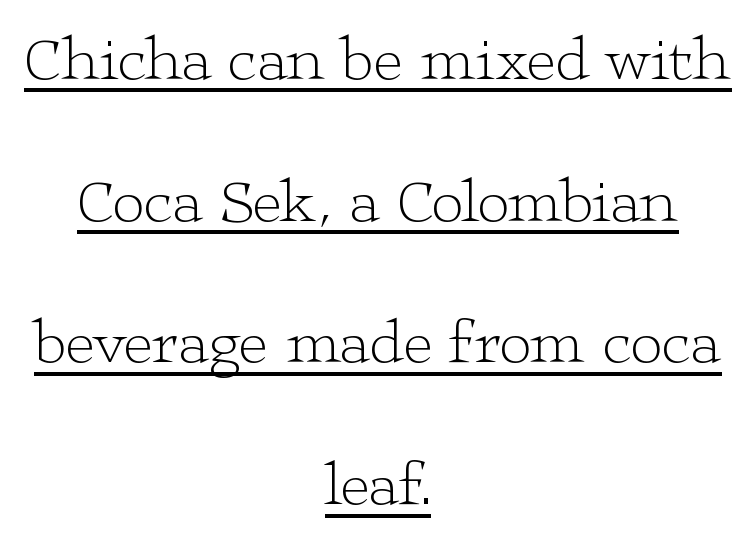
The typesetter has applied underlining to the passage shown. Bold? No — there's no thickening of the strokes. Compared with typical paragraphs, the rows here are farther apart. This sample uses an upright cut, with every glyph sitting square on the baseline. This sample has the flowing, uneven cadence of proportional lettering. Teacher's note: observe the equal gaps on both sides — that is centered alignment.
